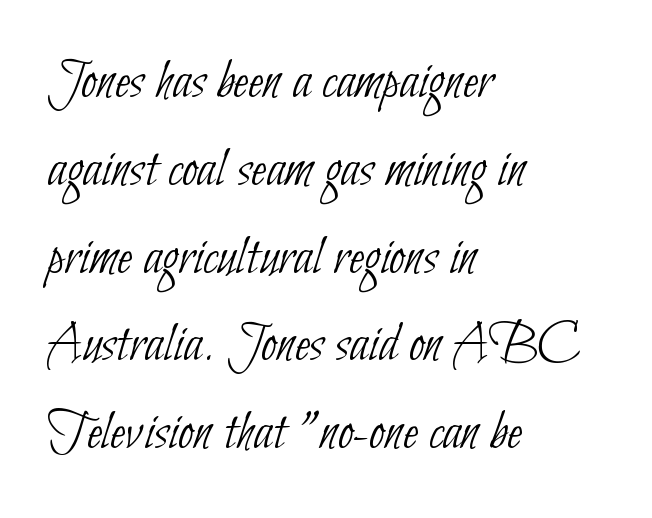
The image shows 57 px thin, condensed sans-serif type; set left-aligned, normal line spacing (1.54x), normal letter spacing, not underlined; low stroke contrast and a small x-height.
